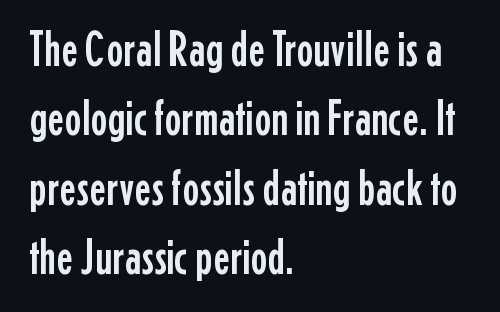
The image shows 51 px condensed sans-serif type, upright; set left-aligned, normal line spacing (1.36x), normal letter spacing, not underlined; low stroke contrast and a medium x-height.
